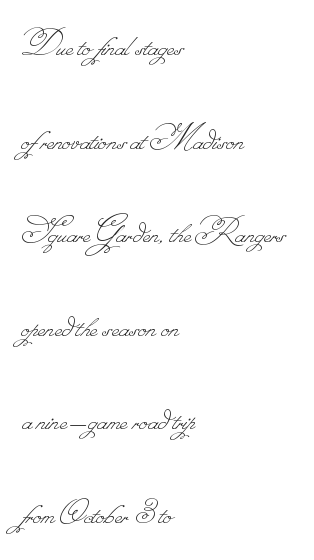
Q: Is the text bold? A: No.
Q: Is the text underlined? A: No.
Q: How is the paragraph aligned? A: Left-aligned.
Q: Is the spacing between letters normal or unusually wide? A: Normal.
Q: Is the spacing between lines tight, normal or loose? A: Loose.
Q: Width (condensed, normal, or wide)? A: Normal.
Q: Stroke contrast? A: Low.
Q: Monospaced? A: No.
